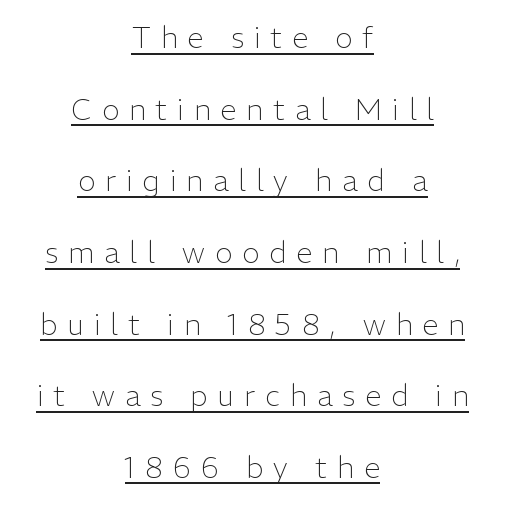
The image shows 29 px light sans-serif type, upright; set centered, loose line spacing (2.47x), unusually wide letter spacing (+0.35 em), underlined; low stroke contrast and a medium x-height.
